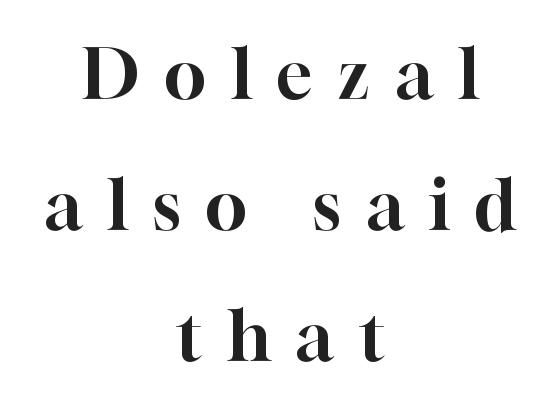
Think of a printed novel: that variable character pitch is what you see here. Tracking here is generous; glyphs stand well apart from one another. Are there feet on the stems? There are — it's a serif. Ordinary non-slanted type is in use.
